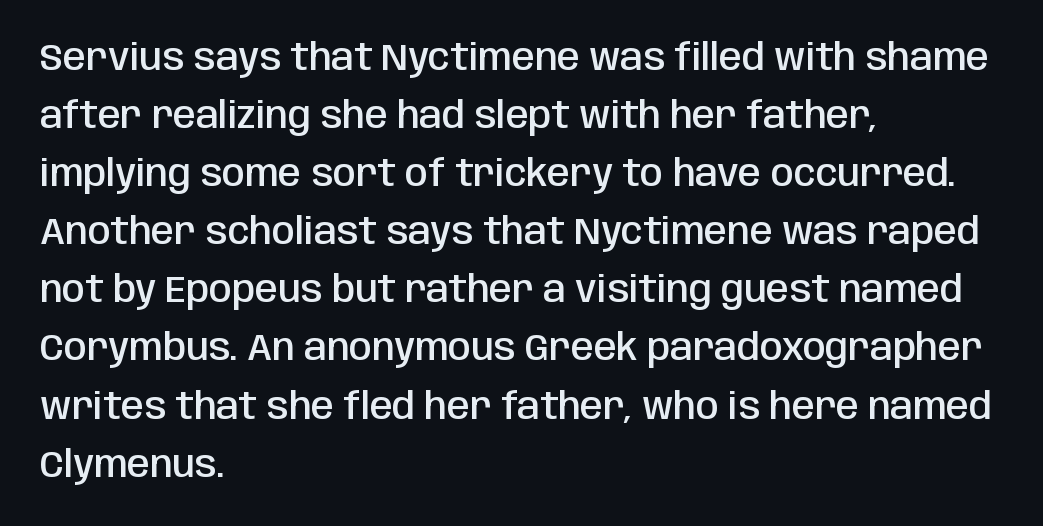
These lines are rendered in a variable-pitch font. What's the leading like? Ordinary, nothing unusual. This is moderately heavy type, rendered in semibold. Posture: straight, roman, zero tilt. The face used here is rendered with its standard letterfit.
